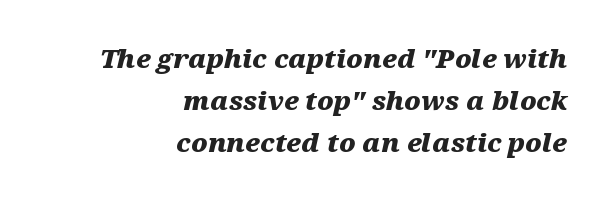
Honestly, the row spacing looks completely unremarkable. Each line ends at the same right margin while the left side varies. Is the letter spacing exaggerated? No — it looks like the ordinary default. Compared with an ordinary text face, these strokes are far heavier — a full bold. The rendering applies a slant to the glyphs. Bare-footed words on every line.
